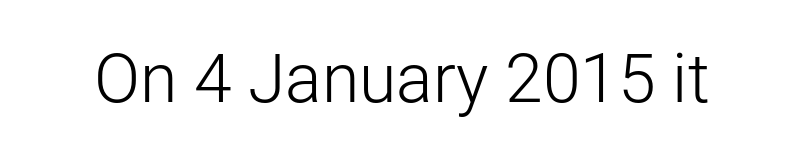
What stands out about the letter spacing? Nothing — it is the standard amount. You could not count columns in this text — the font is proportionally spaced. Stroke thickness stays within the range of a standard reading face or lighter. Unlike italic type, these characters show no tilt at all. This rendering features lettering with no underline. I'd call this a sans setting — the letters go barefoot.
